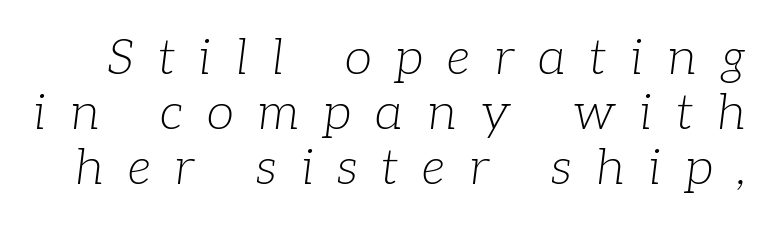
When letters slant like this, we call the style italic. Descenders hang freely into open space. A quiet, ordinary-to-light weight characterises the typeface. Is there much room between lines? No — they nearly touch. Varying glyph widths throughout — classic text-font behaviour.
